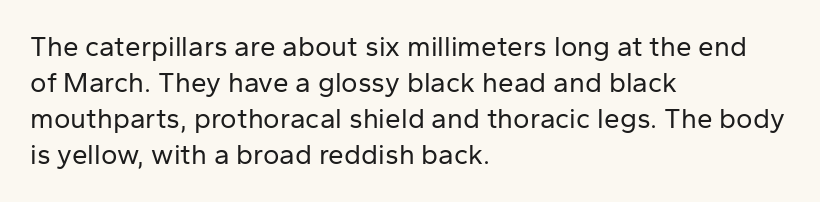
{"serif": "no", "italic": "no", "bold": "no", "weight": "regular", "width": "normal", "stroke_contrast": "low", "x_height": "medium", "monospaced": "no", "underline": "no", "align": "left", "line_spacing": "normal", "line_spacing_ratio": 1.28, "letter_spacing": "normal", "letter_spacing_em": 0.0, "glyph_px": 28}
